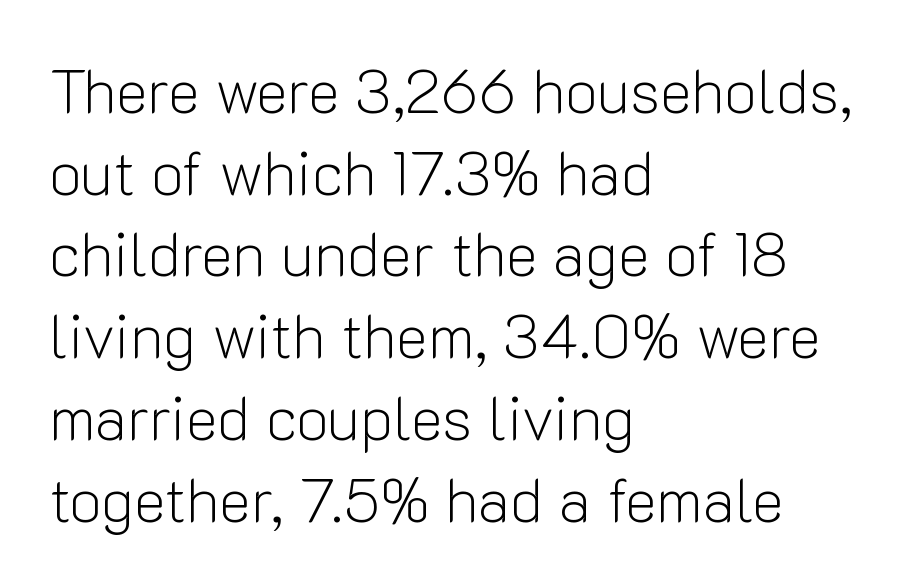
{"serif": "no", "italic": "no", "bold": "no", "weight": "light", "width": "normal", "stroke_contrast": "low", "x_height": "medium", "monospaced": "no", "underline": "no", "align": "left", "line_spacing": "normal", "line_spacing_ratio": 1.34, "letter_spacing": "normal", "letter_spacing_em": 0.0, "glyph_px": 61}
